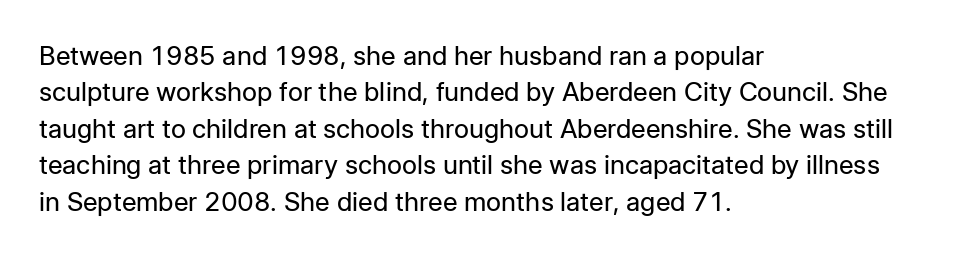
Q: Is the text bold? A: No.
Q: Is the text italic (slanted)? A: No, it is upright.
Q: Is the text underlined? A: No.
Q: How is the paragraph aligned? A: Left-aligned.
Q: Is the spacing between letters normal or unusually wide? A: Normal.
Q: Is the spacing between lines tight, normal or loose? A: Normal.
